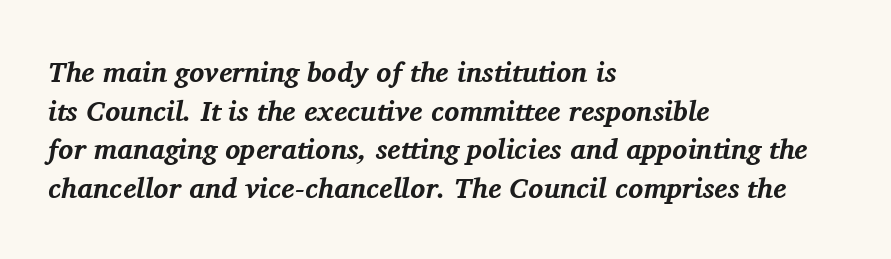
Q: Is the text bold? A: Yes.
Q: Is the text italic (slanted)? A: Yes, it leans right by about 11 degrees.
Q: Is the typeface a serif or a sans-serif typeface? A: Serif.
Q: Is the text underlined? A: No.
Q: How is the paragraph aligned? A: Left-aligned.
Q: Is the spacing between letters normal or unusually wide? A: Normal.
Q: Is the spacing between lines tight, normal or loose? A: Normal.
Q: Width (condensed, normal, or wide)? A: Normal.
Q: Stroke contrast? A: Medium.
Q: x-height? A: Medium.
Q: Monospaced? A: No.
